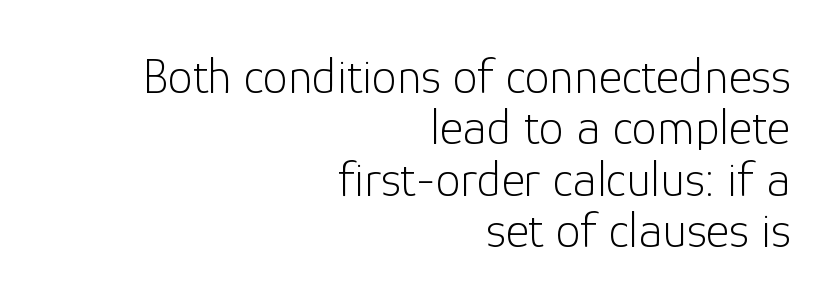
If you drew a line through each stem, it would be perfectly vertical. Each letter's strokes conclude bluntly, with no projecting serifs. The gaps between neighbouring characters are ordinary and unremarkable. Here the designer chose a conventional face with non-uniform glyph widths.
